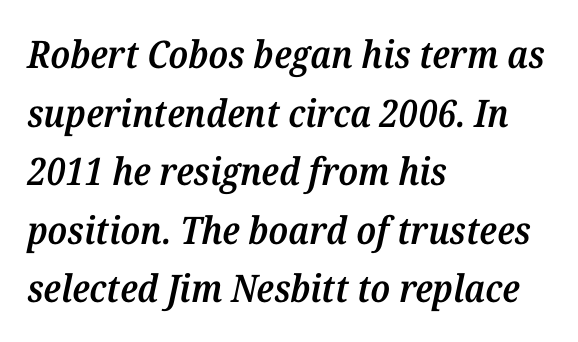
{"serif": "yes", "italic": "yes", "lean": "right", "slant_degrees": 12, "bold": "semi", "weight": "semibold", "width": "normal", "stroke_contrast": "medium", "x_height": "medium", "monospaced": "no", "underline": "no", "align": "left", "line_spacing": "normal", "line_spacing_ratio": 1.54, "letter_spacing": "normal", "letter_spacing_em": 0.0, "glyph_px": 38}
